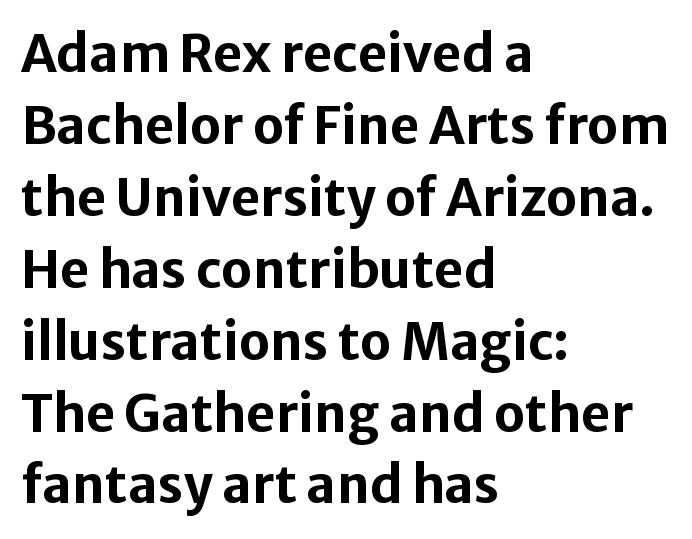
A bare baseline throughout the passage. Teacher's note: observe the even left margin — that is flush-left alignment. The type family on display is of the sans-serif kind. The passage shown stacks its lines at a standard gap. Character widths vary here, with narrow letters taking less room than wide ones. Is the letter spacing exaggerated? No — it looks like the ordinary default.
